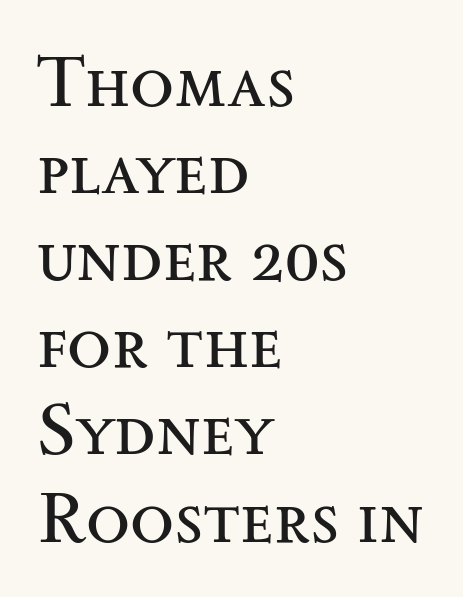
The image shows 72 px regular-weight, wide serif type, upright; set left-aligned, line spacing 1.21x, normal letter spacing, not underlined; medium stroke contrast and a small x-height.
